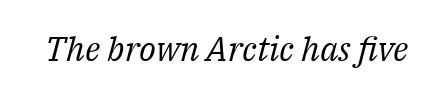
The strip under each line holds only bare page. Compared with a typical body face, this is equally light or lighter still. Tracking value appears to be zero — textbook default spacing. Each letter keeps its own natural width here, so spacing adapts to shape. Each letter's strokes conclude with small projecting serifs. This is oblique type, the kind used for emphasis or titles.
